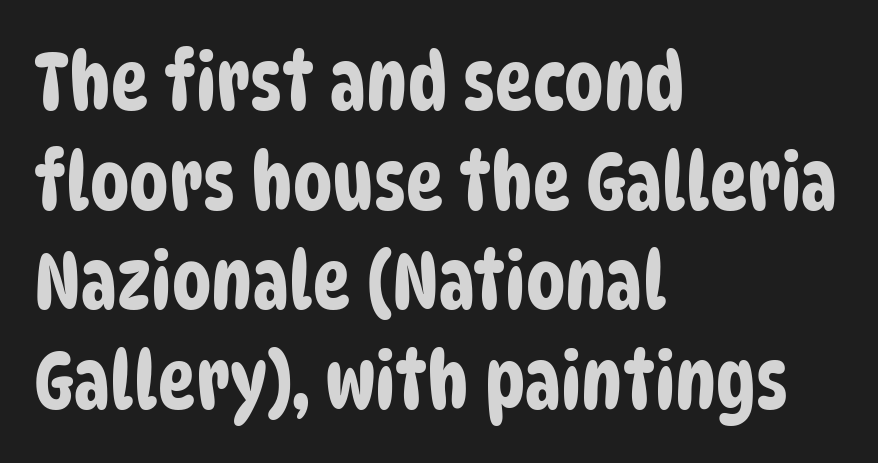
{"serif": "no", "width": "condensed", "stroke_contrast": "low", "x_height": "large", "monospaced": "no", "underline": "no", "align": "left", "line_spacing": "normal", "line_spacing_ratio": 1.26, "letter_spacing": "normal", "letter_spacing_em": 0.0, "glyph_px": 79}
